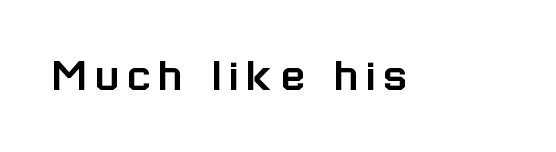
{"serif": "no", "italic": "no", "width": "normal", "stroke_contrast": "low", "x_height": "medium", "monospaced": "no", "underline": "no", "glyph_px": 49}
